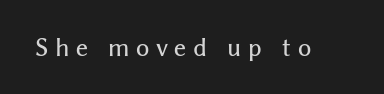
The image shows 23 px text type, upright; set unusually wide letter spacing (+0.28 em), not underlined.
